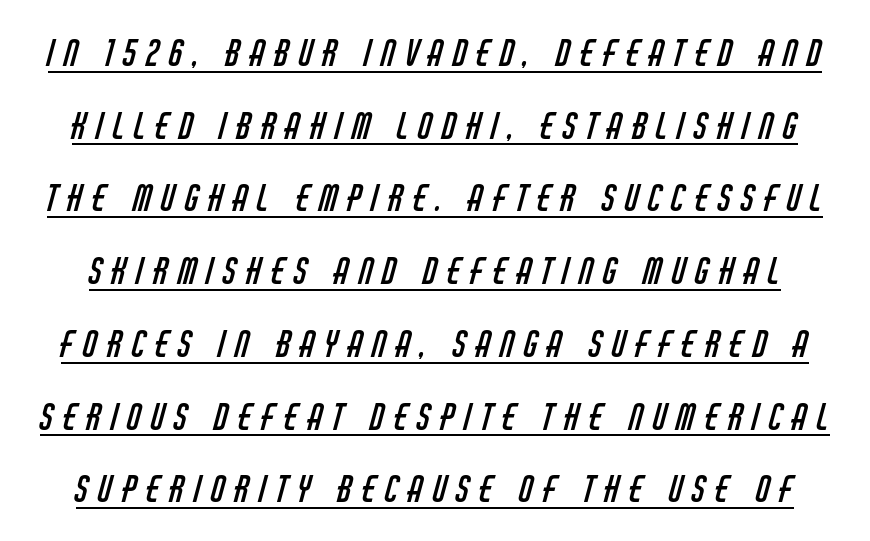
Q: Is the text bold? A: No.
Q: Is the typeface a serif or a sans-serif typeface? A: Sans-serif.
Q: Is the text underlined? A: Yes.
Q: Is the spacing between letters normal or unusually wide? A: Unusually wide.
Q: Is the spacing between lines tight, normal or loose? A: Loose.
Q: Width (condensed, normal, or wide)? A: Condensed.
Q: Stroke contrast? A: Low.
Q: x-height? A: Large.
Q: Monospaced? A: No.
